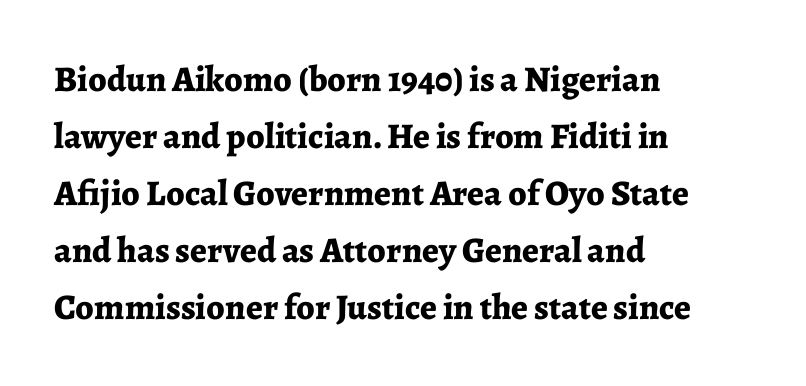
Q: Is the text bold? A: Yes.
Q: Is the text italic (slanted)? A: No, it is upright.
Q: Is the typeface a serif or a sans-serif typeface? A: Serif.
Q: Is the text underlined? A: No.
Q: How is the paragraph aligned? A: Left-aligned.
Q: Is the spacing between letters normal or unusually wide? A: Normal.
Q: Is the spacing between lines tight, normal or loose? A: Normal.
Q: Width (condensed, normal, or wide)? A: Normal.
Q: Stroke contrast? A: Low.
Q: x-height? A: Medium.
Q: Monospaced? A: No.
